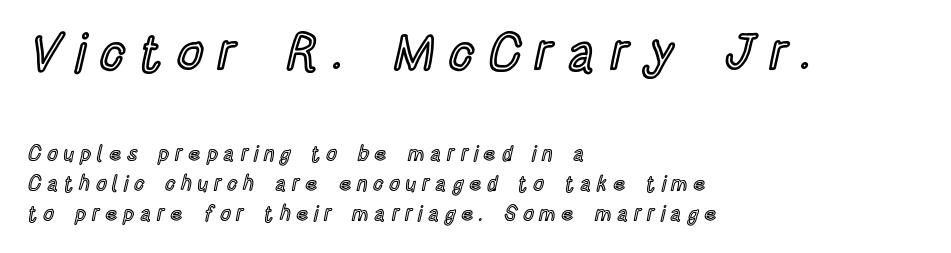
The image shows 52 px condensed type; set left-aligned, normal line spacing (1.43x), unusually wide letter spacing (+0.27 em), not underlined; the first (top) block is 2.48x larger; a large x-height.
